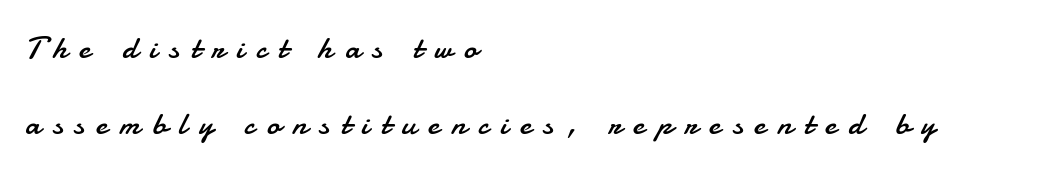
{"serif": "no", "bold": "no", "weight": "regular", "width": "normal", "stroke_contrast": "low", "x_height": "small", "monospaced": "no", "underline": "no", "align": "left", "line_spacing": "loose", "line_spacing_ratio": 2.36, "letter_spacing": "wide", "letter_spacing_em": 0.38, "glyph_px": 32}
